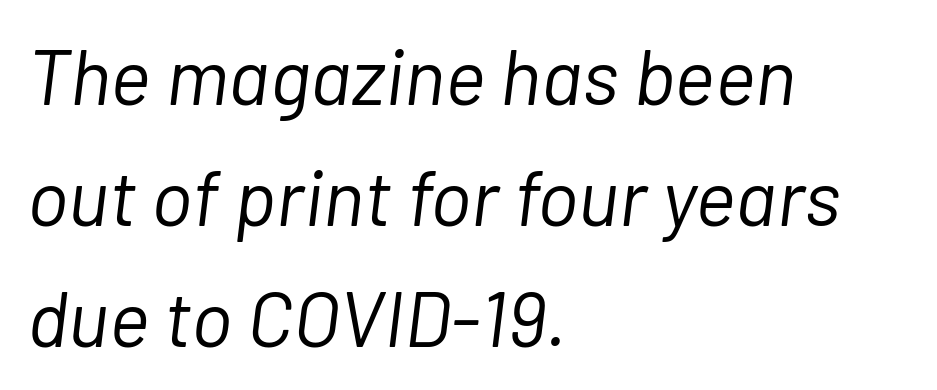
You could not count columns in this text — the font is proportionally spaced. The font sits on the lighter half of the weight spectrum, regular included. This sample uses an oblique cut, with every glyph tilted off the vertical. A typesetter would call this zero additional tracking. The strip under each line holds only bare page.
